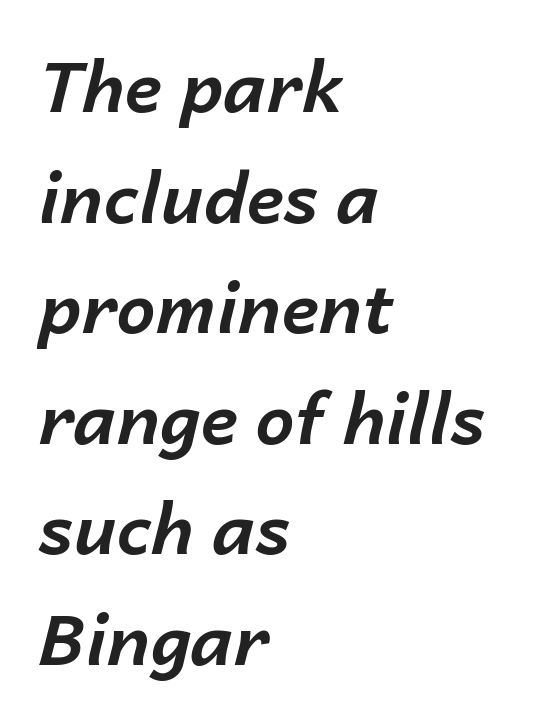
{"italic": "yes", "lean": "right", "slant_degrees": 14, "bold": "yes", "weight": "bold", "width": "normal", "stroke_contrast": "low", "x_height": "medium", "monospaced": "no", "underline": "no", "align": "left", "line_spacing": "normal", "line_spacing_ratio": 1.58, "letter_spacing": "normal", "letter_spacing_em": 0.0, "glyph_px": 70}
